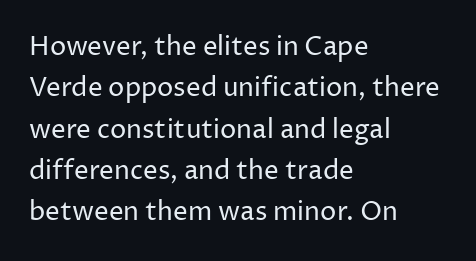
The image shows 26 px text type, upright; set left-aligned, normal line spacing (1.59x), normal letter spacing, not underlined.
